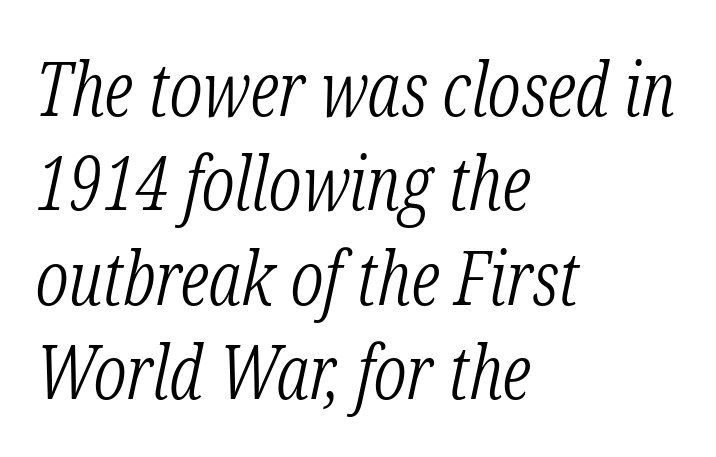
The image shows 75 px light, condensed serif type, italic (leaning right); set left-aligned, normal line spacing (1.26x), normal letter spacing, not underlined; low stroke contrast and a medium x-height.
